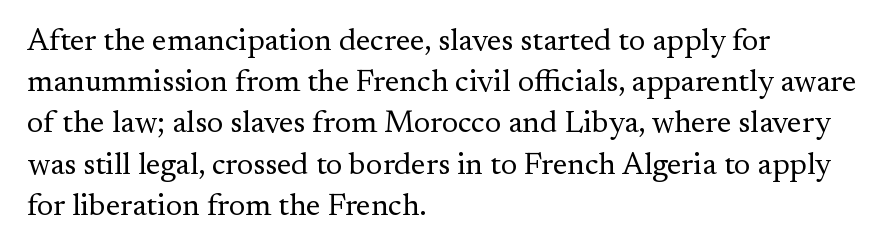
Baseline-to-baseline distance is the conventional proportion of letter height. Reading down the block, your eye returns to a fixed left position each line. Old-style or modern, the face here clearly has serifs. There is no visible air inserted between adjacent glyphs. Underlining? Definitely not there. This is not heavy type; no bold has been used.
